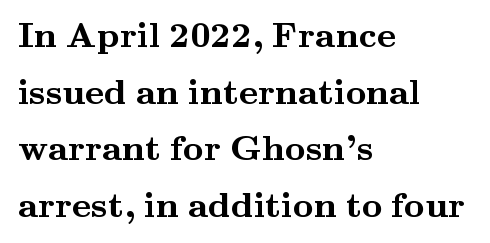
The image shows 36 px semibold, wide serif type, upright; set left-aligned, normal line spacing (1.57x), normal letter spacing, not underlined; medium stroke contrast and a small x-height.
